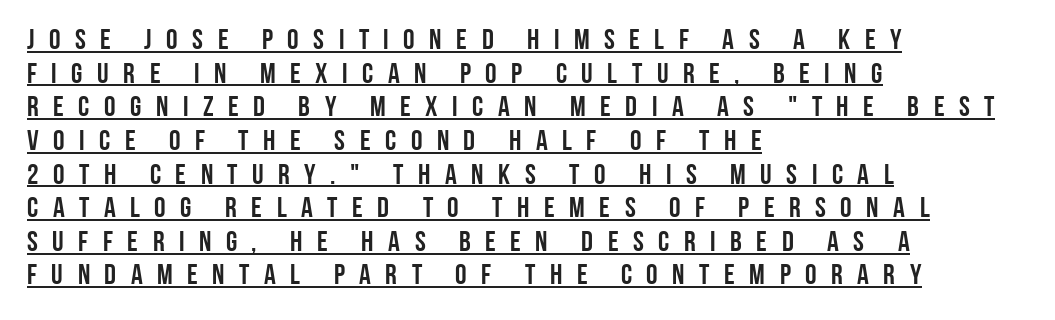
Style check: upright. Spacing between characters has been opened up far beyond the box default. These lines are composed in type without serifs. Line beginnings align vertically; line endings do not. A typesetter would call this proportional, since set widths differ per character.
